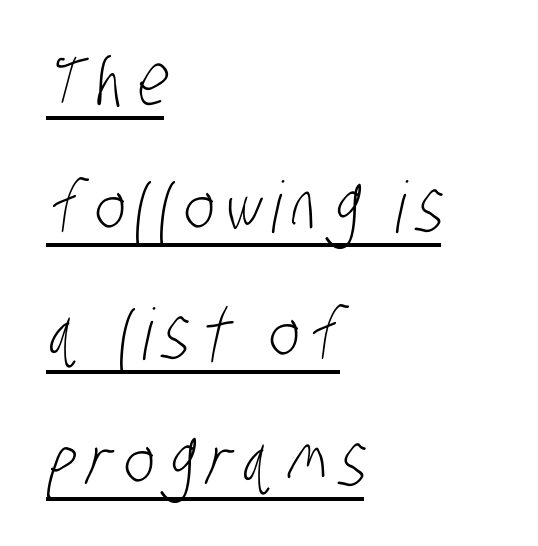
Q: Is the text bold? A: No.
Q: Is the typeface a serif or a sans-serif typeface? A: Sans-serif.
Q: Is the text underlined? A: Yes.
Q: How is the paragraph aligned? A: Left-aligned.
Q: Width (condensed, normal, or wide)? A: Condensed.
Q: Stroke contrast? A: Low.
Q: x-height? A: Large.
Q: Monospaced? A: No.
